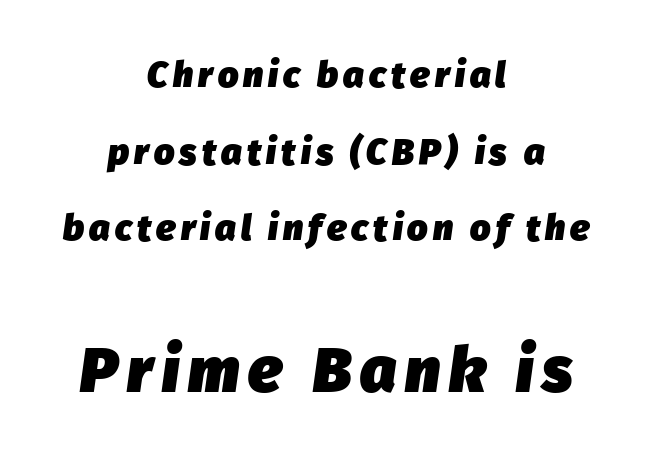
How heavy is the stroke? Heavy — this is a bold. Varying glyph widths throughout — classic text-font behaviour. The space beneath each line is pristine and unruled. The rendering uses a large line-height, opening up the rows.
